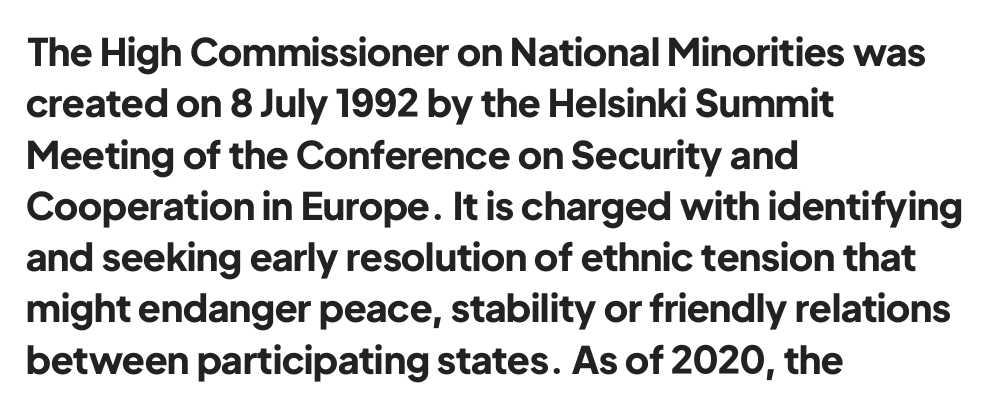
Q: Is the text bold? A: Yes.
Q: Is the text italic (slanted)? A: No, it is upright.
Q: Is the typeface a serif or a sans-serif typeface? A: Sans-serif.
Q: Is the text underlined? A: No.
Q: How is the paragraph aligned? A: Left-aligned.
Q: Is the spacing between letters normal or unusually wide? A: Normal.
Q: Is the spacing between lines tight, normal or loose? A: Normal.
Q: Width (condensed, normal, or wide)? A: Normal.
Q: Stroke contrast? A: Low.
Q: x-height? A: Medium.
Q: Monospaced? A: No.
